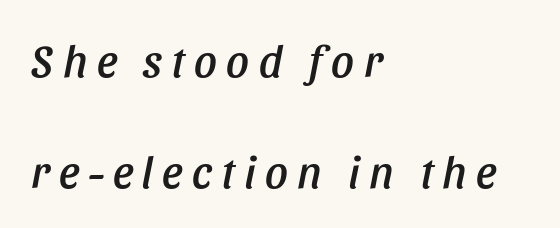
Line spacing here is loose. Letters rest on an invisible, unmarked baseline. The lines in this sample share a left origin and differ only in where they stop. The gaps between neighbouring characters are conspicuously large. Style check: oblique. Each letter keeps its own natural width here, so spacing adapts to shape.
